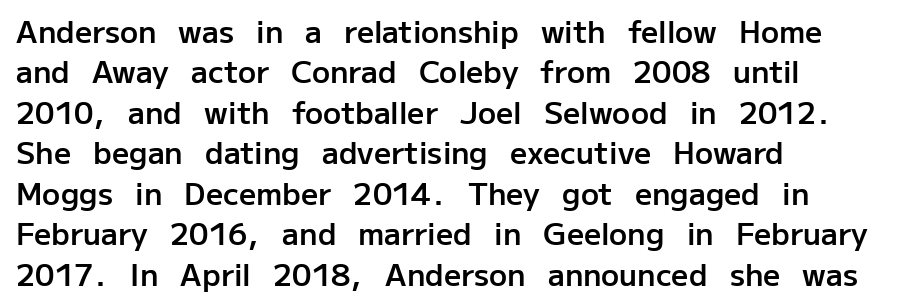
The image shows 30 px semibold sans-serif type, upright; set left-aligned, normal line spacing (1.35x), normal letter spacing, not underlined; low stroke contrast and a medium x-height.
